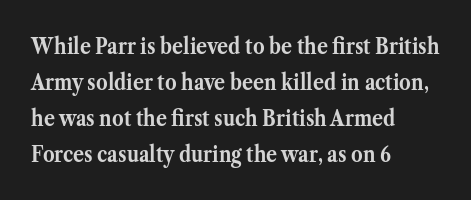
{"italic": "no", "bold": "yes", "underline": "no", "align": "left", "line_spacing": "normal", "line_spacing_ratio": 1.57, "letter_spacing": "normal", "letter_spacing_em": 0.0, "glyph_px": 23}
